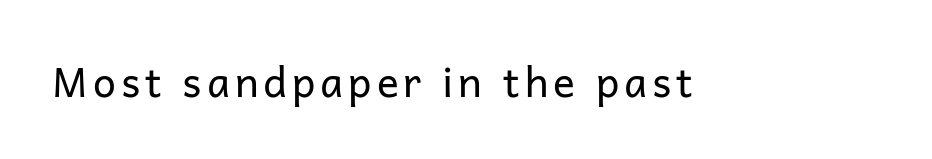
In terms of posture, this sample is upright. Type style note: lacks serifs. Anything drawn beneath the words? Only blank space. Proportional: the letters do not fall into vertical columns. A light-to-regular cut is what we see here.
